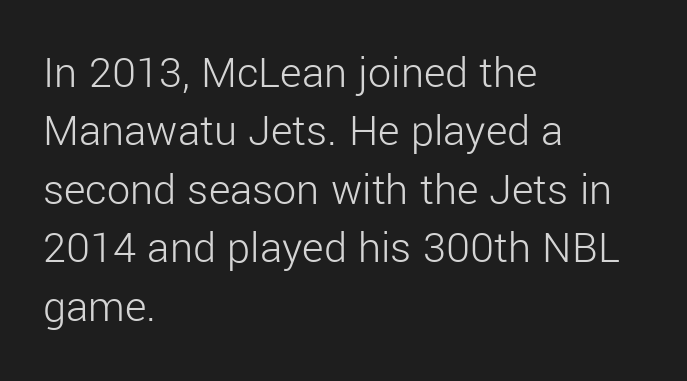
Typographically, this falls in the sans-serif category. These lines are rendered in a variable-pitch font. Evenly set lines give the paragraph a standard silhouette. The text block is weighted toward the left margin, trailing off unevenly rightward. Decoration check: the copy has no underline. Every character sits straight up, as roman type does.
